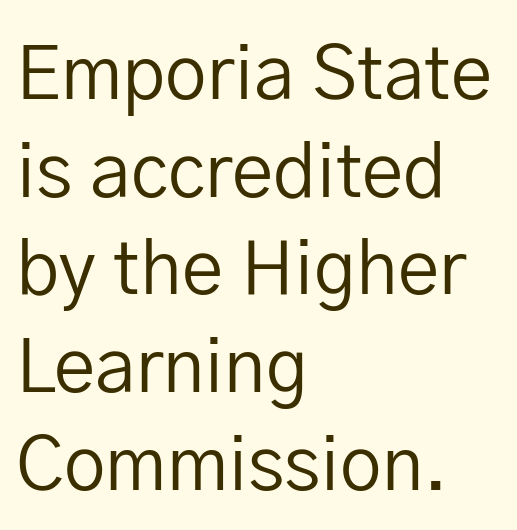
The image shows 74 px regular-weight sans-serif type, upright; set left-aligned, normal line spacing (1.32x), normal letter spacing, not underlined; low stroke contrast and a medium x-height.
